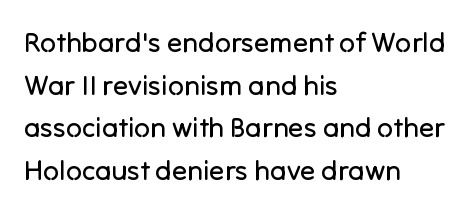
Tracking value appears to be zero — textbook default spacing. Alignment: flush left. In terms of letterform style, serifs are entirely absent. The weight tops out at a normal text grade.
